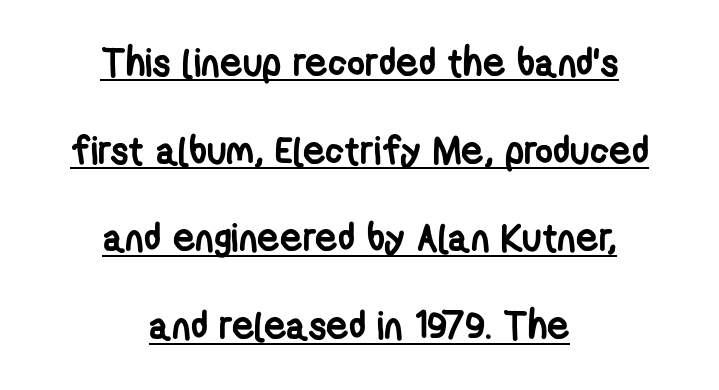
The image shows 39 px semibold, condensed sans-serif type; set centered, loose line spacing (2.25x), normal letter spacing, underlined; low stroke contrast and a medium x-height.
